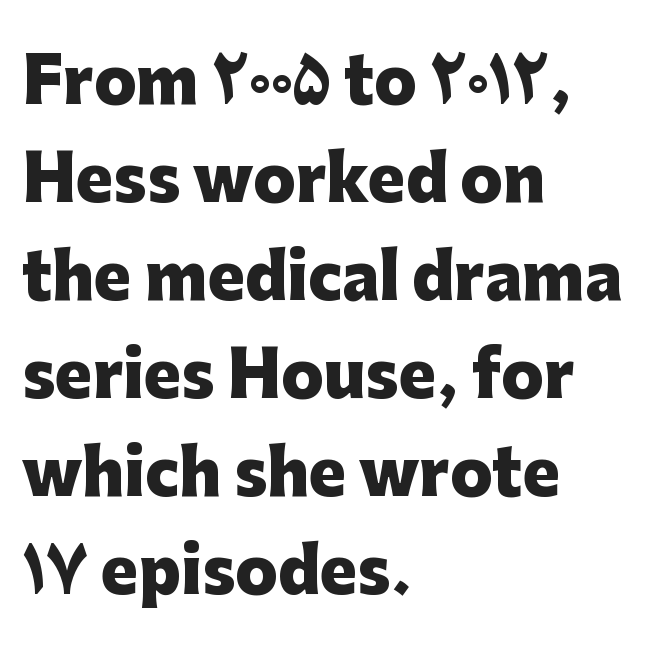
The image shows 62 px heavy sans-serif type, upright; set left-aligned, normal line spacing (1.58x), normal letter spacing, not underlined; low stroke contrast and a medium x-height.
